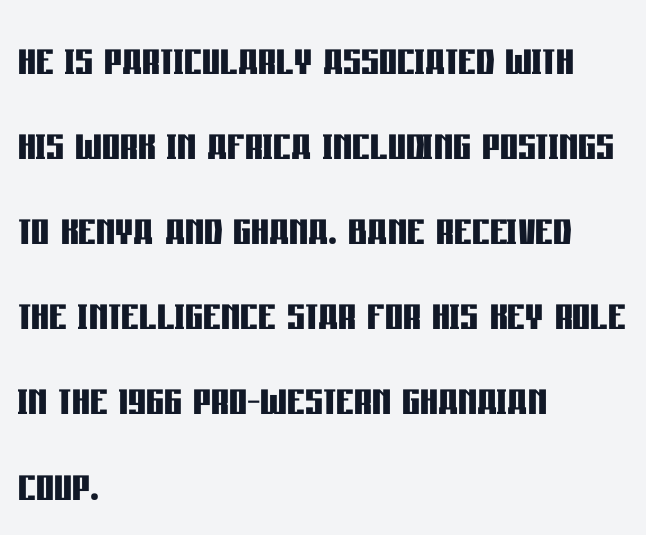
Notice how the stems are strictly vertical — no italics here. Default kerning and tracking; the words read as compact shapes. Spacing verdict: proportional, widths tailored to each character. No feet cap the strokes, marking this as sans-serif type. Descenders are the only things crossing below the line.
